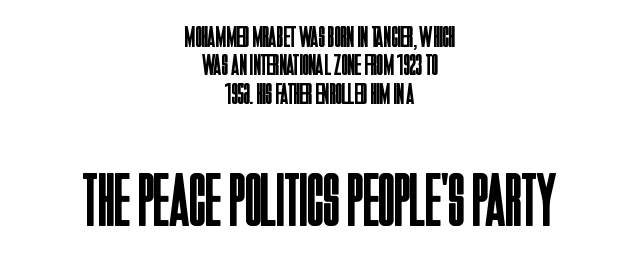
The image shows 75 px regular-weight, condensed sans-serif type, upright; set centered, tight line spacing (0.95x), normal letter spacing, not underlined; the second (bottom) block is 2.5x larger; low stroke contrast and a large x-height.
